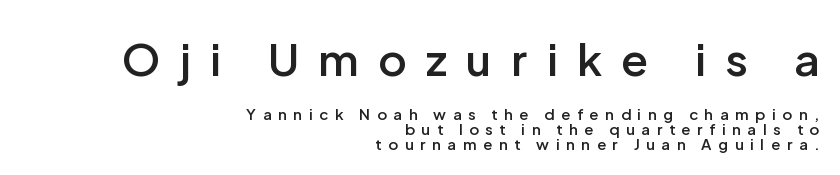
The image shows 44 px semibold sans-serif type, upright; set right-aligned, tight line spacing (1.01x), unusually wide letter spacing (+0.44 em), not underlined; the first (top) block is 2.93x larger; low stroke contrast and a medium x-height.
